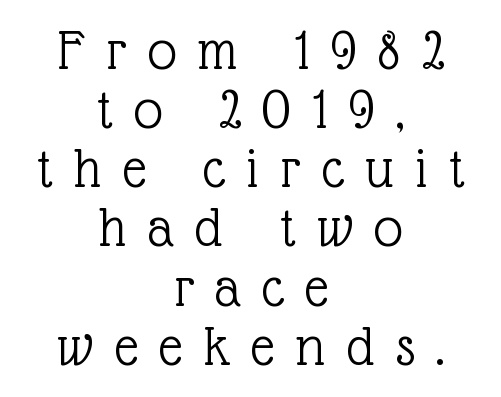
{"serif": "yes", "italic": "no", "bold": "no", "weight": "light", "width": "normal", "x_height": "medium", "monospaced": "no", "underline": "no", "align": "center", "line_spacing": "tight", "line_spacing_ratio": 1.02, "letter_spacing": "wide", "letter_spacing_em": 0.37, "glyph_px": 58}
